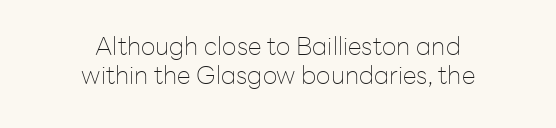
The passage shown is not underscored anywhere. The lettering holds an erect, upright posture throughout. Counters stay open thanks to moderate or lighter strokes. In CSS terms this would be text-align: center. Glyph-to-glyph distance matches everyday printed text.
